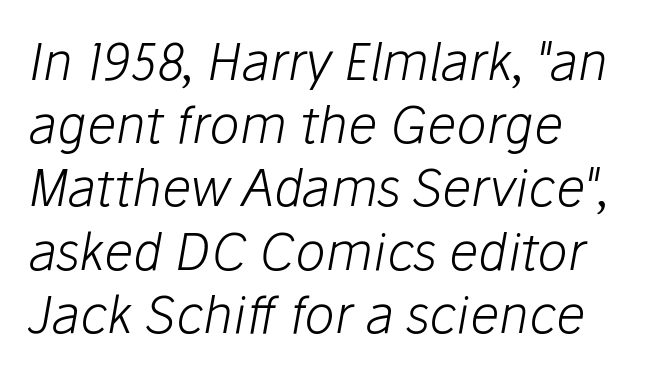
Q: Is the text bold? A: No.
Q: Is the text italic (slanted)? A: Yes, it leans right by about 10 degrees.
Q: Is the text underlined? A: No.
Q: How is the paragraph aligned? A: Left-aligned.
Q: Is the spacing between letters normal or unusually wide? A: Normal.
Q: Width (condensed, normal, or wide)? A: Normal.
Q: Stroke contrast? A: Low.
Q: x-height? A: Medium.
Q: Monospaced? A: No.
